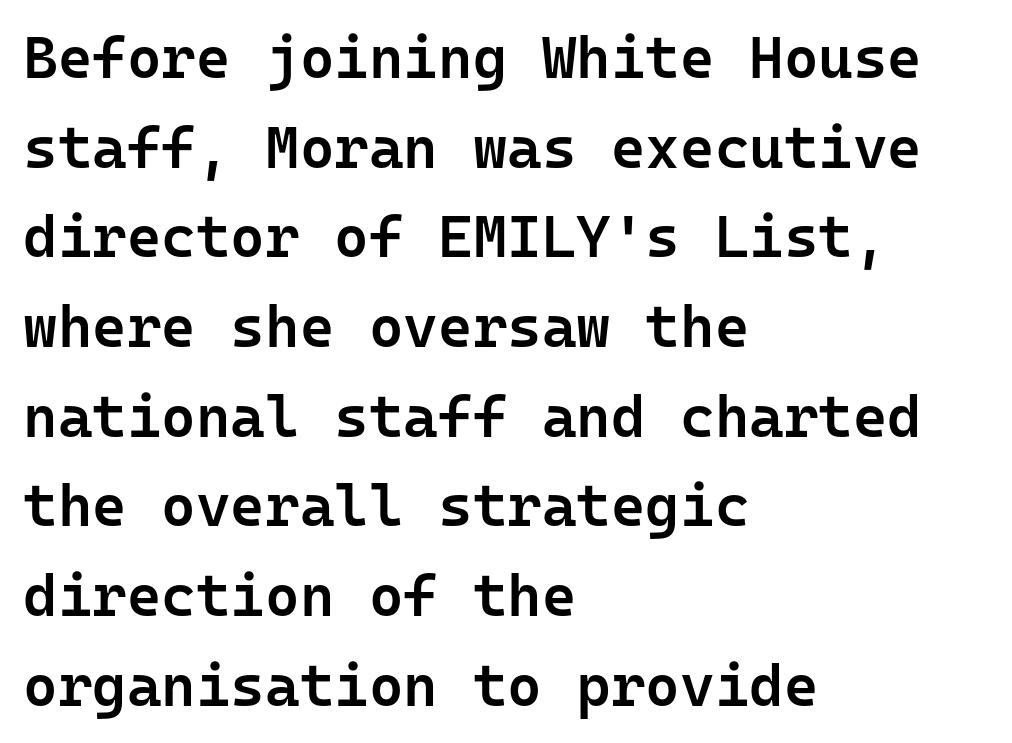
{"serif": "no", "italic": "no", "bold": "semi", "weight": "semibold", "width": "normal", "stroke_contrast": "low", "x_height": "medium", "monospaced": "yes", "underline": "no", "align": "left", "line_spacing": "normal", "line_spacing_ratio": 1.52, "letter_spacing": "normal", "letter_spacing_em": 0.0, "glyph_px": 59}
